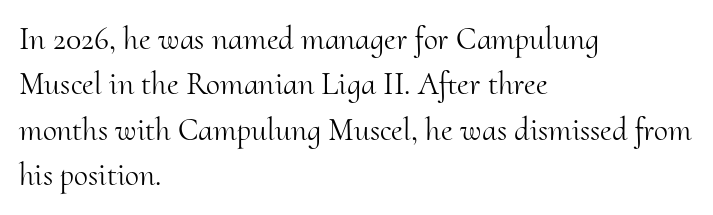
The image shows 32 px light serif type, upright; set left-aligned, normal line spacing (1.42x), normal letter spacing, not underlined; medium stroke contrast and a small x-height.
